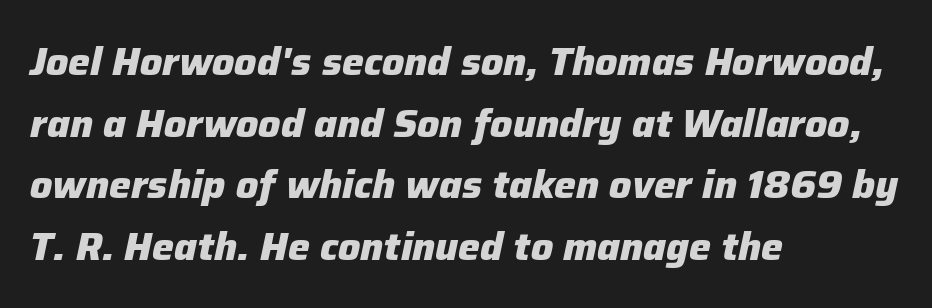
The image shows 39 px heavy type, italic (leaning right); set left-aligned, normal line spacing (1.58x), normal letter spacing, not underlined; low stroke contrast and a medium x-height.
